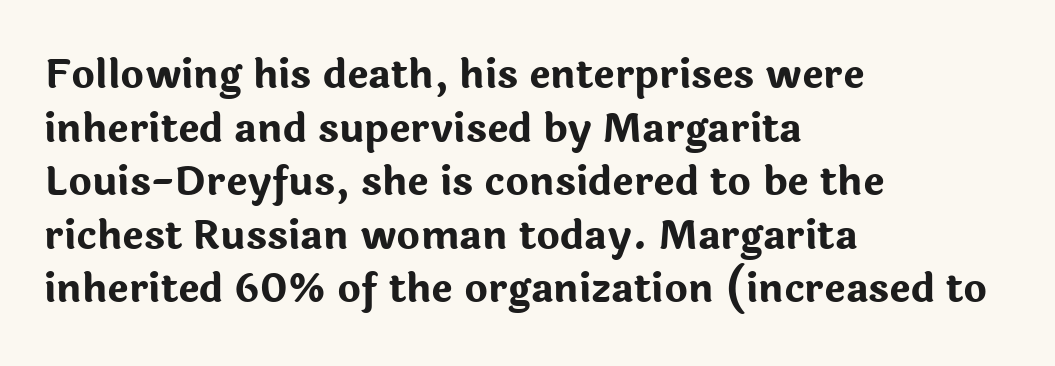
The gaps between neighbouring characters are ordinary and unremarkable. A dark, heavy texture on the line: the type is bold. Is this a fixed-width face? No — the glyphs have proportional, varying widths. A typesetter would mark this as roman, not italic.
